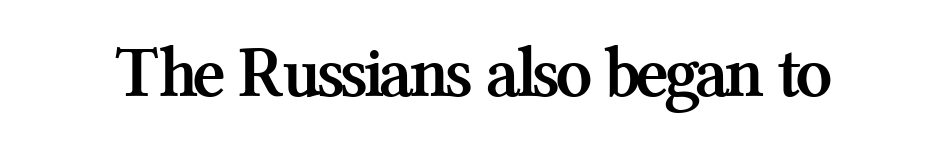
Check under the words: just untouched page. On the weight axis this lands at bold, roughly 700. This is serif lettering, the kind often seen in printed books. The letters advance in unequal steps, a hallmark of proportional type. Italic: no, the glyphs are upright roman. Between one letter and the next there's only the usual sliver of space.
